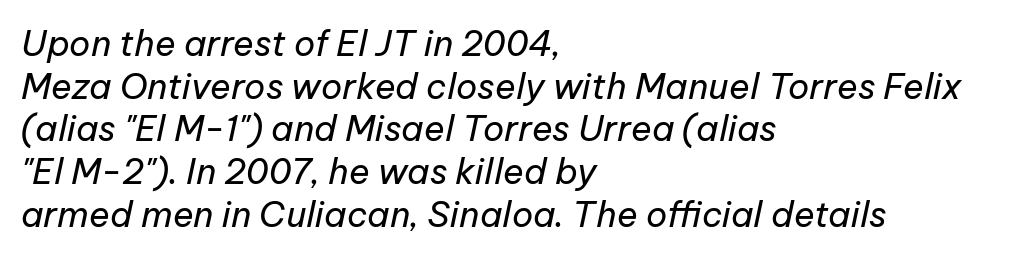
The image shows 35 px regular-weight type, italic (leaning right); set left-aligned, line spacing 1.22x, normal letter spacing, not underlined; low stroke contrast and a medium x-height.
